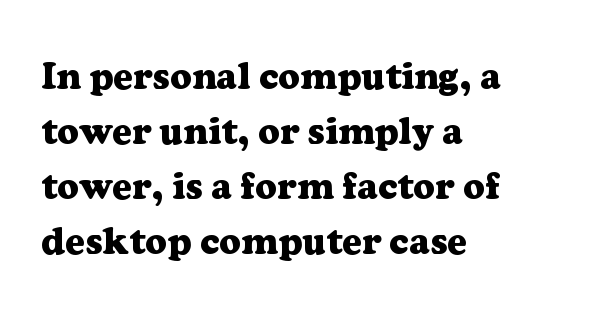
Each letter keeps its own natural width here, so spacing adapts to shape. Caption: bold face, heavy strokes. The specimen omits any rule beneath the text block's lines. The designer went with a serif here, giving each stem small feet.
